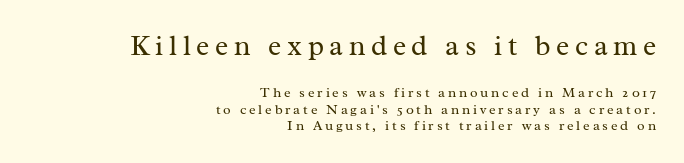
{"serif": "yes", "italic": "no", "bold": "no", "weight": "regular", "width": "normal", "stroke_contrast": "medium", "x_height": "medium", "monospaced": "no", "underline": "no", "align": "right", "line_spacing_ratio": 1.17, "letter_spacing": "wide", "letter_spacing_em": 0.2, "larger_block": "first", "size_ratio": 2.0, "glyph_px": 28}
